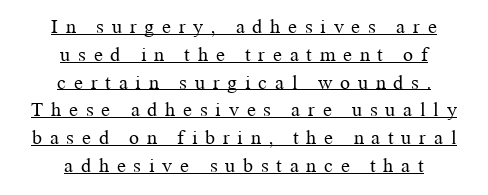
Q: Is the text bold? A: No.
Q: Is the text italic (slanted)? A: No, it is upright.
Q: Is the text underlined? A: Yes.
Q: How is the paragraph aligned? A: Centered.
Q: Is the spacing between letters normal or unusually wide? A: Unusually wide.
Q: Is the spacing between lines tight, normal or loose? A: Normal.
